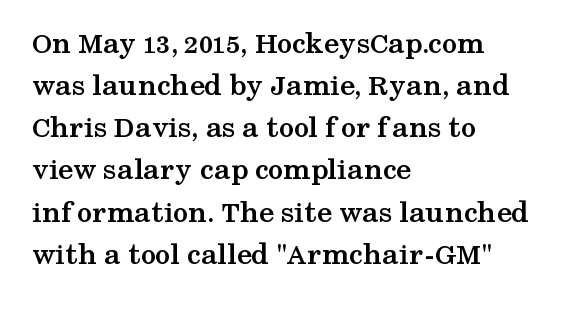
The text was rendered using a seriffed face with decorative stroke endings. Heft: maximum for text — a bold. The type sits square on the baseline with zero lean. Think of a printed novel: that variable character pitch is what you see here.
